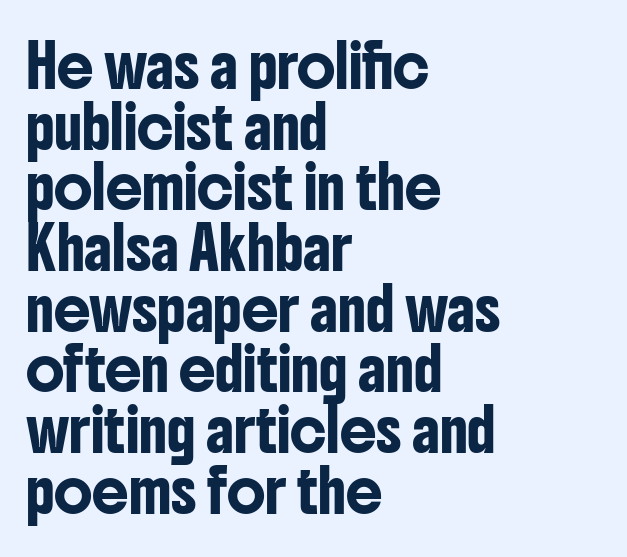
{"serif": "no", "italic": "no", "width": "condensed", "stroke_contrast": "low", "x_height": "medium", "monospaced": "no", "underline": "no", "align": "left", "line_spacing": "normal", "line_spacing_ratio": 1.48, "letter_spacing": "normal", "letter_spacing_em": 0.0, "glyph_px": 41}
